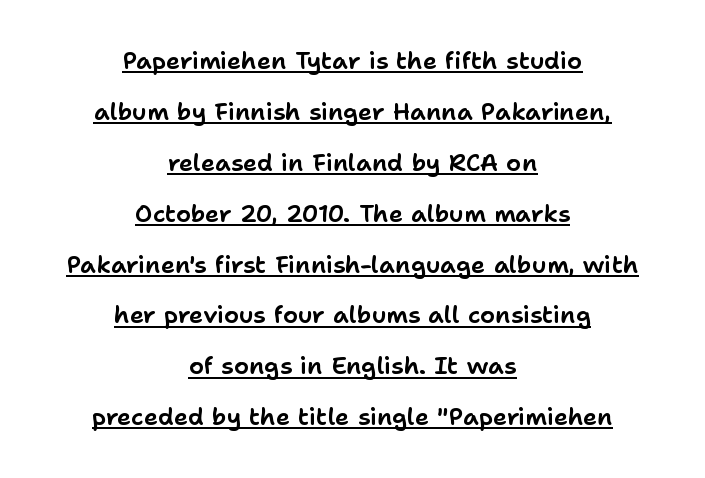
The image shows 24 px text type, upright; set centered, loose line spacing (2.12x), normal letter spacing, underlined.
